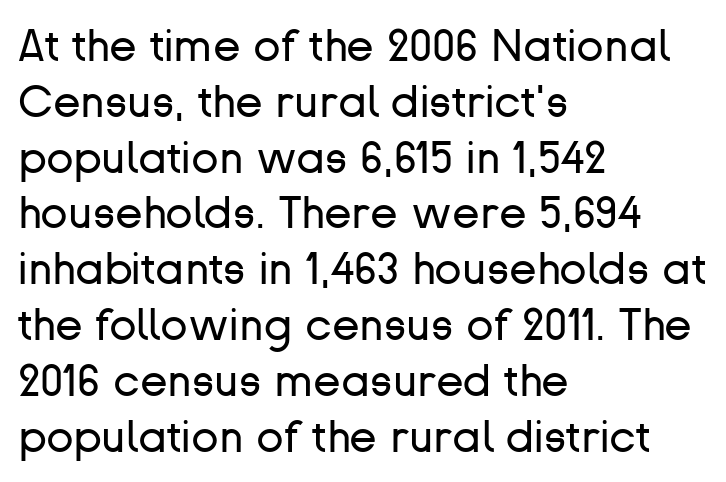
The image shows 45 px regular-weight sans-serif type, upright; set left-aligned, line spacing 1.24x, normal letter spacing, not underlined; low stroke contrast and a medium x-height.
